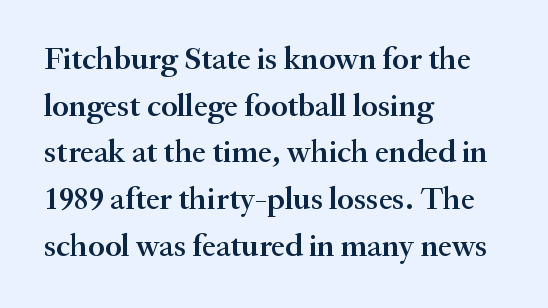
Q: Is the text bold? A: Semi-bold.
Q: Is the text italic (slanted)? A: No, it is upright.
Q: Is the typeface a serif or a sans-serif typeface? A: Serif.
Q: Is the text underlined? A: No.
Q: How is the paragraph aligned? A: Left-aligned.
Q: Is the spacing between letters normal or unusually wide? A: Normal.
Q: Is the spacing between lines tight, normal or loose? A: Normal.
Q: Width (condensed, normal, or wide)? A: Normal.
Q: Stroke contrast? A: Medium.
Q: x-height? A: Small.
Q: Monospaced? A: No.
